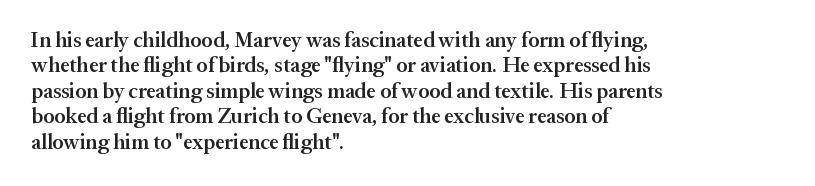
{"italic": "no", "bold": "semi", "underline": "no", "align": "left", "line_spacing_ratio": 1.21, "letter_spacing": "normal", "letter_spacing_em": 0.0, "glyph_px": 21}
